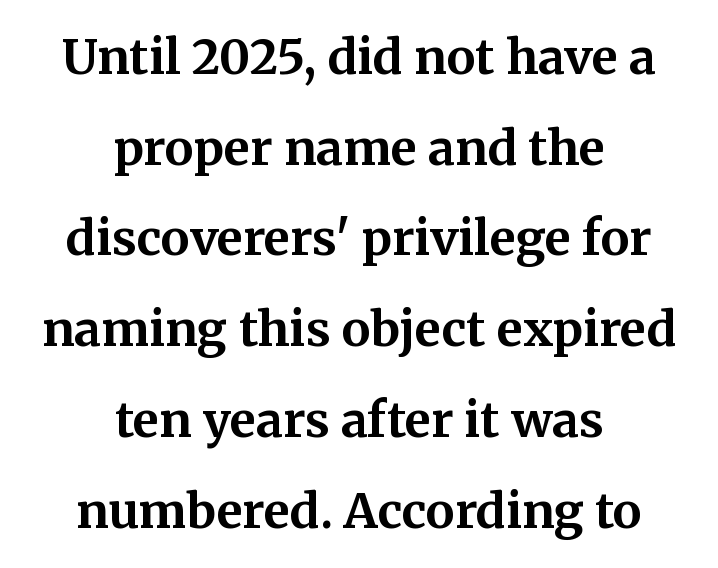
The face used here is seriffed, in the tradition of book romans. Visually the block forms a symmetrical silhouette, jagged on both flanks. Compared with typical body copy, the letter spacing here is the same. Do the letters lean? They stand straight.
